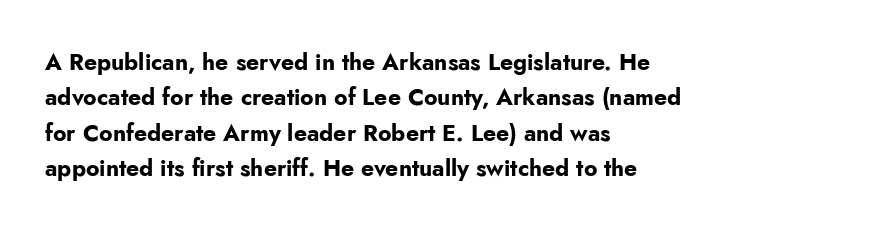
{"italic": "no", "bold": "yes", "underline": "no", "align": "left", "line_spacing": "normal", "line_spacing_ratio": 1.54, "letter_spacing": "normal", "letter_spacing_em": 0.0, "glyph_px": 23}
